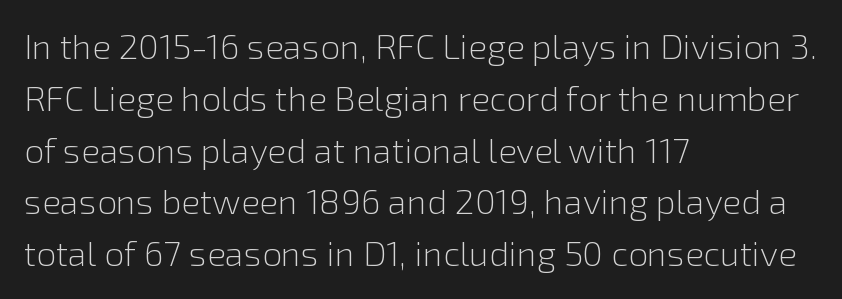
Evenly set lines give the paragraph a standard silhouette. In terms of letterform style, serifs are entirely absent. The face used here is proportionally spaced, like ordinary book or web type. This reads as an unemphasized weight, regular at the heaviest. Leftover space on each line is placed entirely after the last word.
